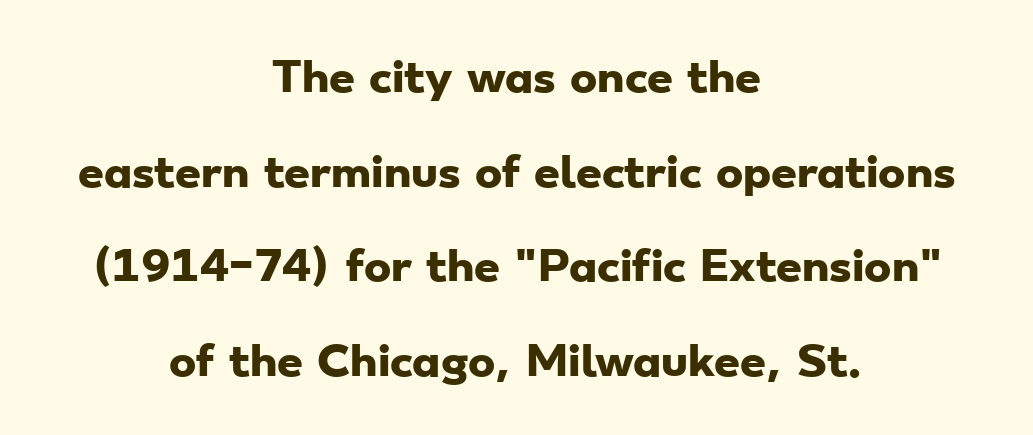
The image shows 41 px heavy, wide sans-serif type; set centered, loose line spacing (2.31x), normal letter spacing, not underlined; low stroke contrast and a small x-height.
